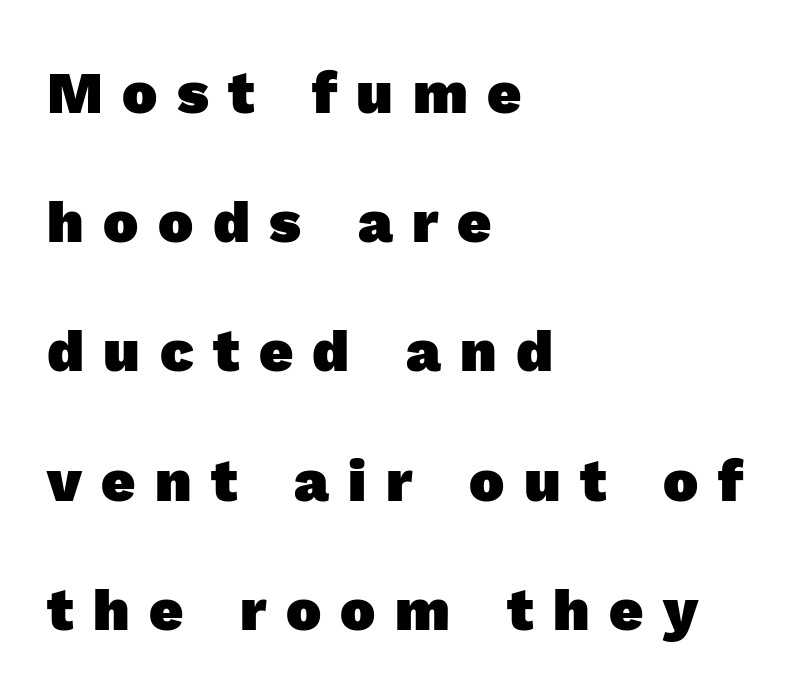
The image shows 59 px heavy sans-serif type; set left-aligned, loose line spacing (2.19x), unusually wide letter spacing (+0.33 em), not underlined; a medium x-height.
